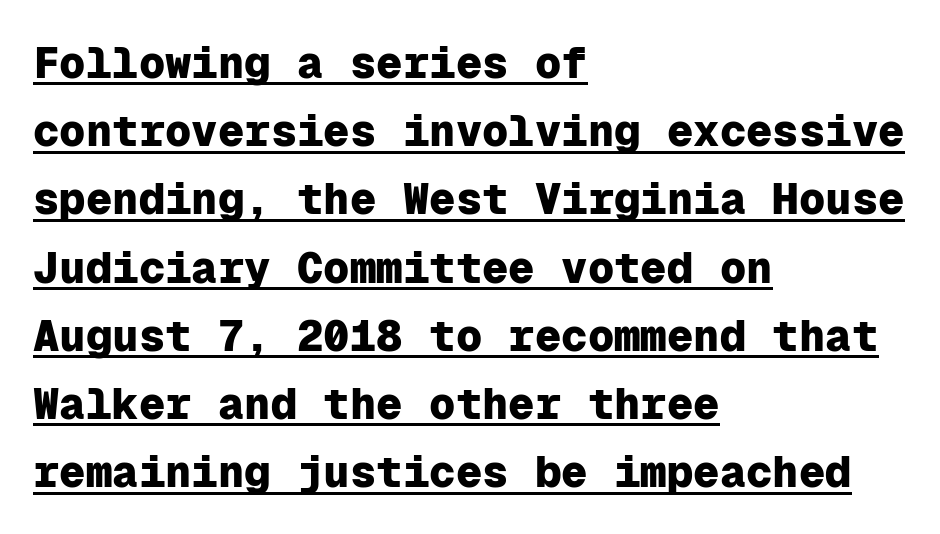
You can tell it's not italic because the verticals are truly vertical. Line spacing here is normal. The setting favours the left margin, as ordinary paragraphs usually do. The typeface chosen for these lines omits serifs.
